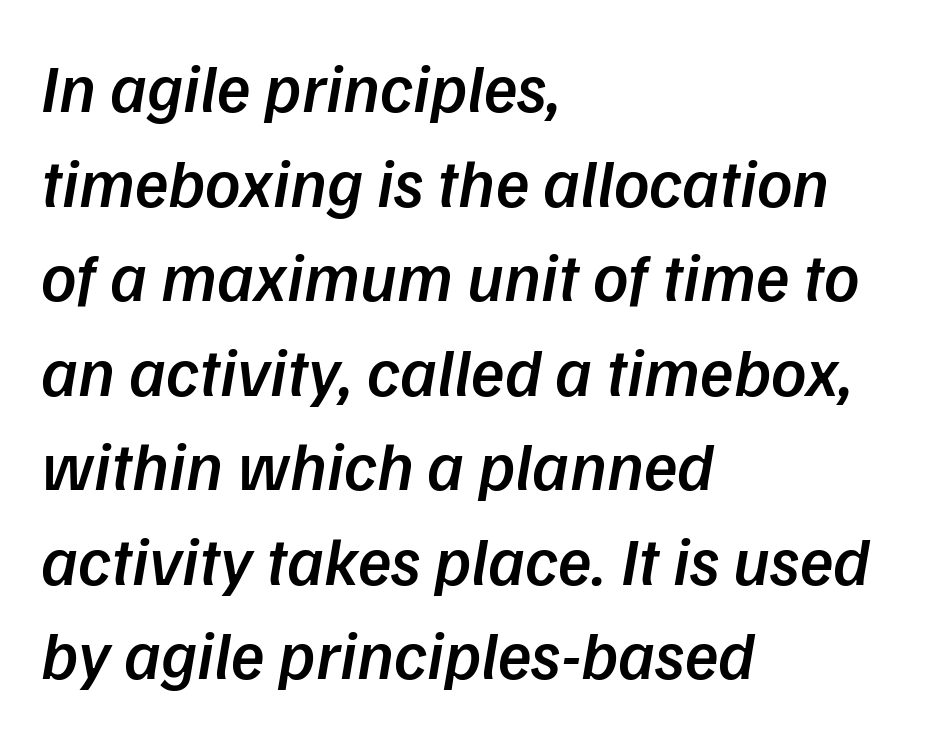
The image shows 69 px semibold type, italic (leaning right); set left-aligned, normal line spacing (1.37x), normal letter spacing, not underlined; low stroke contrast and a medium x-height.
